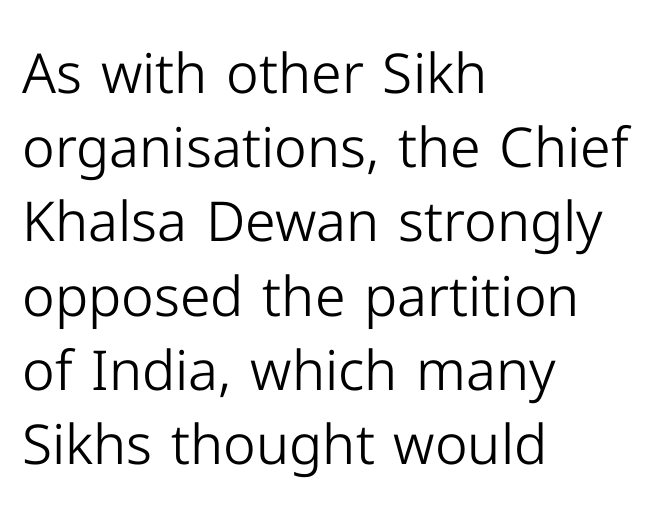
{"serif": "no", "italic": "no", "bold": "no", "weight": "light", "width": "normal", "stroke_contrast": "low", "x_height": "medium", "monospaced": "no", "underline": "no", "align": "left", "line_spacing": "normal", "line_spacing_ratio": 1.35, "letter_spacing": "normal", "letter_spacing_em": 0.0, "glyph_px": 55}
